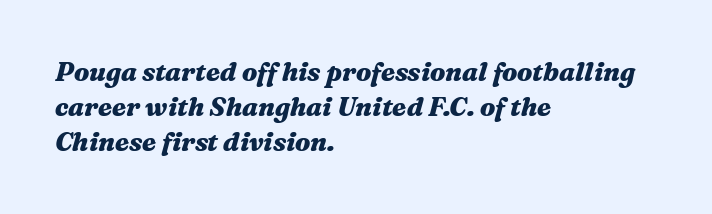
{"italic": "yes", "lean": "right", "slant_degrees": 16, "bold": "yes", "underline": "no", "align": "left", "line_spacing": "normal", "line_spacing_ratio": 1.35, "letter_spacing": "normal", "letter_spacing_em": 0.0, "glyph_px": 26}
